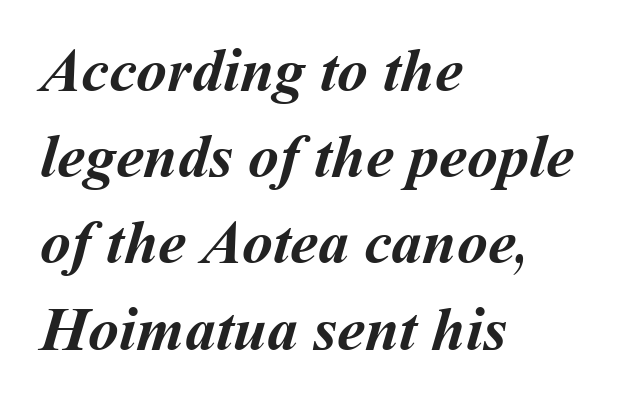
{"bold": "yes", "weight": "semibold", "width": "normal", "stroke_contrast": "medium", "x_height": "medium", "monospaced": "no", "underline": "no", "align": "left", "line_spacing": "normal", "line_spacing_ratio": 1.39, "letter_spacing": "normal", "letter_spacing_em": 0.0, "glyph_px": 62}
